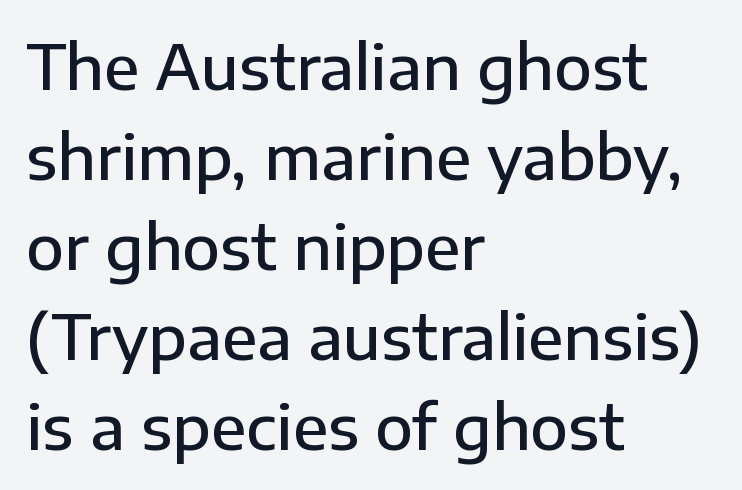
Grotesque or geometric, the face here clearly has no serifs. Summary of vertical rhythm: regular, with standard interline spacing. Nothing unusual about the tracking: characters are spaced as the font intends. You can tell it's not italic because the verticals are truly vertical. A typesetter would call this proportional, since set widths differ per character.
